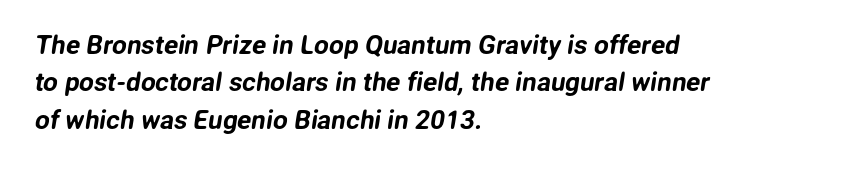
The image shows 26 px text type; set left-aligned, normal line spacing (1.44x), normal letter spacing, not underlined.
